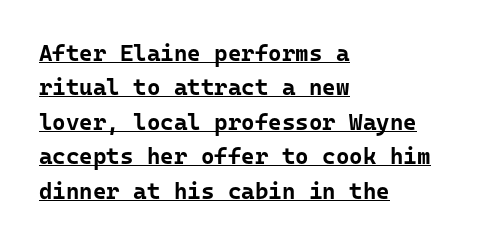
The rendering uses the underline text-decoration. Emphasis by weight is at full strength: bold. The font's upright variant was chosen for this text. A classic flush-left, rag-right setting is used for this passage.
